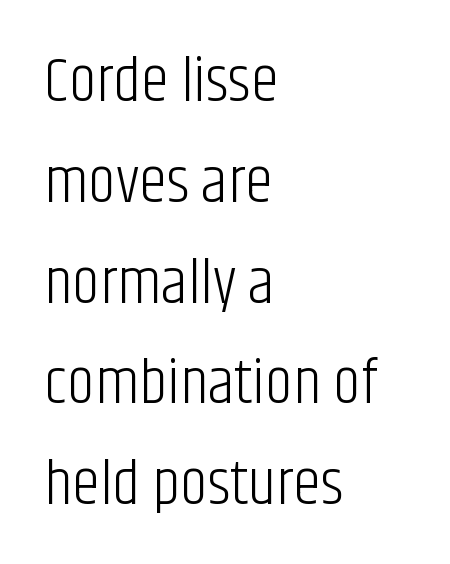
Q: Is the text bold? A: No.
Q: Is the text italic (slanted)? A: No, it is upright.
Q: Is the typeface a serif or a sans-serif typeface? A: Sans-serif.
Q: Is the text underlined? A: No.
Q: How is the paragraph aligned? A: Left-aligned.
Q: Is the spacing between letters normal or unusually wide? A: Normal.
Q: Is the spacing between lines tight, normal or loose? A: Normal.
Q: Width (condensed, normal, or wide)? A: Condensed.
Q: Stroke contrast? A: Low.
Q: x-height? A: Large.
Q: Monospaced? A: No.
